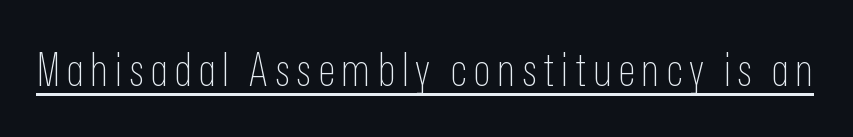
If you drew a line through each stem, it would be perfectly vertical. Each letter keeps its own natural width here, so spacing adapts to shape. Is this a sans? Yes — the strokes have no serifs. Compared with a typical body face, this is equally light or lighter still. Glance below the letters and you will spot a drawn line.
